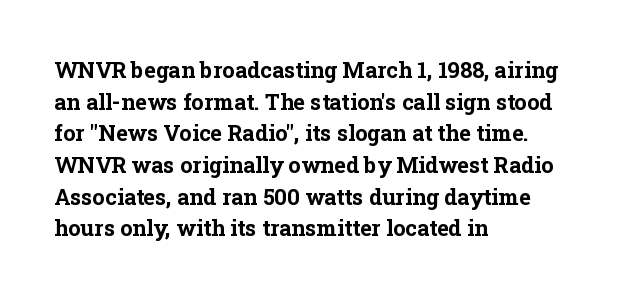
Q: Is the text bold? A: Yes.
Q: Is the text italic (slanted)? A: No, it is upright.
Q: Is the text underlined? A: No.
Q: How is the paragraph aligned? A: Left-aligned.
Q: Is the spacing between letters normal or unusually wide? A: Normal.
Q: Is the spacing between lines tight, normal or loose? A: Normal.
